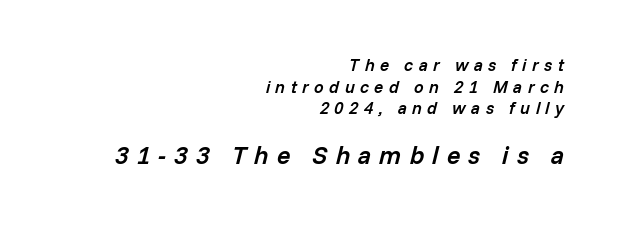
The image shows 25 px text type, italic (leaning right); set right-aligned, normal line spacing (1.27x), unusually wide letter spacing (+0.32 em), not underlined; the second (bottom) block is 1.47x larger.
